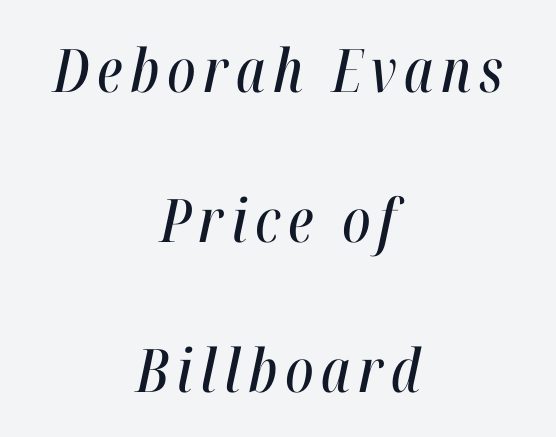
This sample is center-justified, so both line endings float freely. You could not count columns in this text — the font is proportionally spaced. The line-height multiplier appears high, well above default. If you drew a line through each stem, it would be angled. Just letters on the line, the space beneath them empty.
